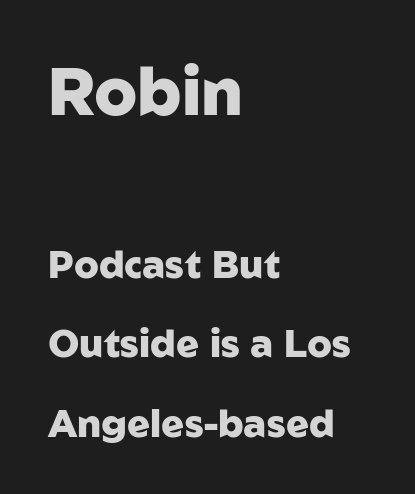
{"serif": "no", "italic": "no", "bold": "yes", "weight": "heavy", "width": "normal", "stroke_contrast": "low", "x_height": "medium", "monospaced": "no", "underline": "no", "align": "left", "line_spacing": "loose", "line_spacing_ratio": 2.09, "letter_spacing": "normal", "letter_spacing_em": 0.0, "larger_block": "first", "size_ratio": 1.74, "glyph_px": 66}
